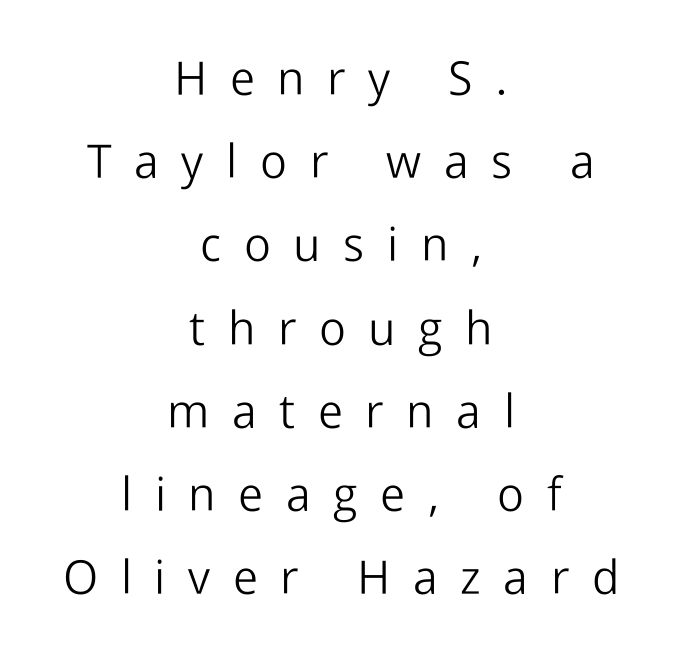
{"serif": "no", "italic": "no", "bold": "no", "weight": "light", "width": "normal", "stroke_contrast": "low", "x_height": "medium", "monospaced": "no", "underline": "no", "align": "center", "line_spacing_ratio": 1.77, "letter_spacing": "wide", "letter_spacing_em": 0.48, "glyph_px": 47}
